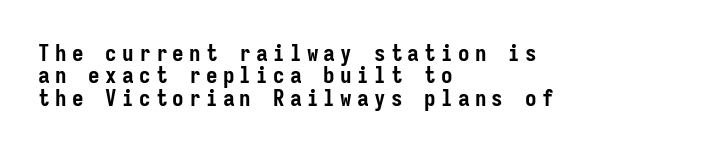
The typography opts for an upright posture over an oblique one. Check under the words: just untouched page. Does the copy run flush right? No — it runs flush left. The gaps between neighbouring characters are conspicuously large.
